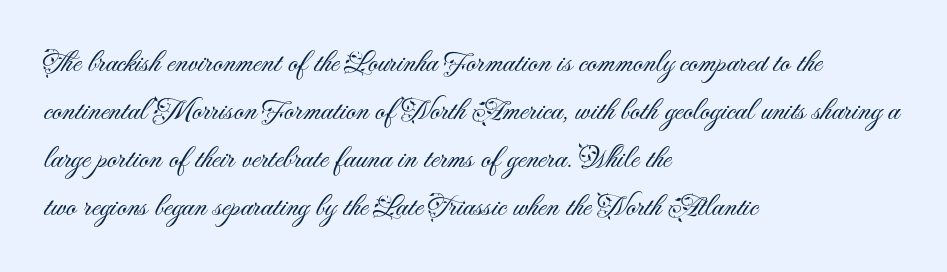
The image shows 31 px light sans-serif type; set left-aligned, normal line spacing (1.55x), normal letter spacing, not underlined; medium stroke contrast and a small x-height.
